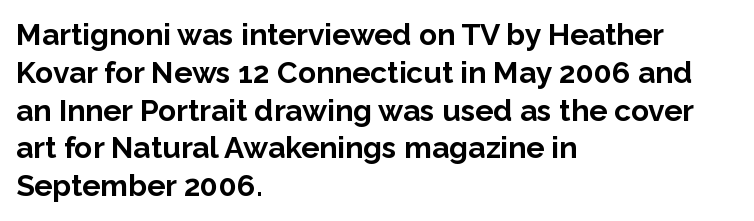
Q: Is the text bold? A: Yes.
Q: Is the text italic (slanted)? A: No, it is upright.
Q: Is the typeface a serif or a sans-serif typeface? A: Sans-serif.
Q: Is the text underlined? A: No.
Q: How is the paragraph aligned? A: Left-aligned.
Q: Is the spacing between letters normal or unusually wide? A: Normal.
Q: Is the spacing between lines tight, normal or loose? A: Normal.
Q: Width (condensed, normal, or wide)? A: Normal.
Q: Stroke contrast? A: Low.
Q: x-height? A: Medium.
Q: Monospaced? A: No.
